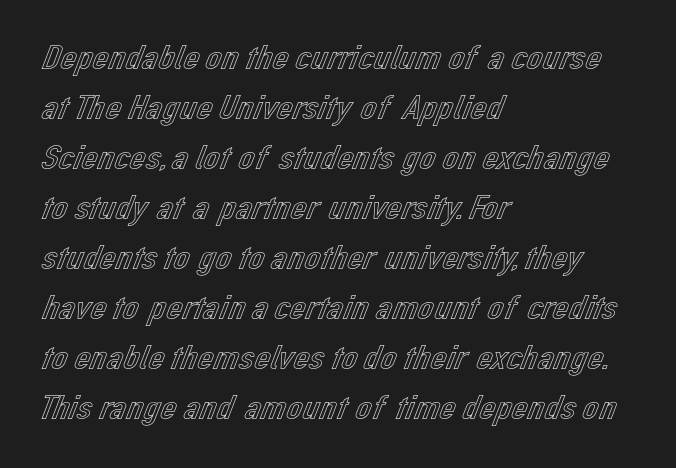
The line texture is even and compact thanks to regular tracking. The passage is arranged the way most books set body copy — flush left. Unmarked baselines from the first word to the last. Is this a fixed-width face? No — the glyphs have proportional, varying widths.
